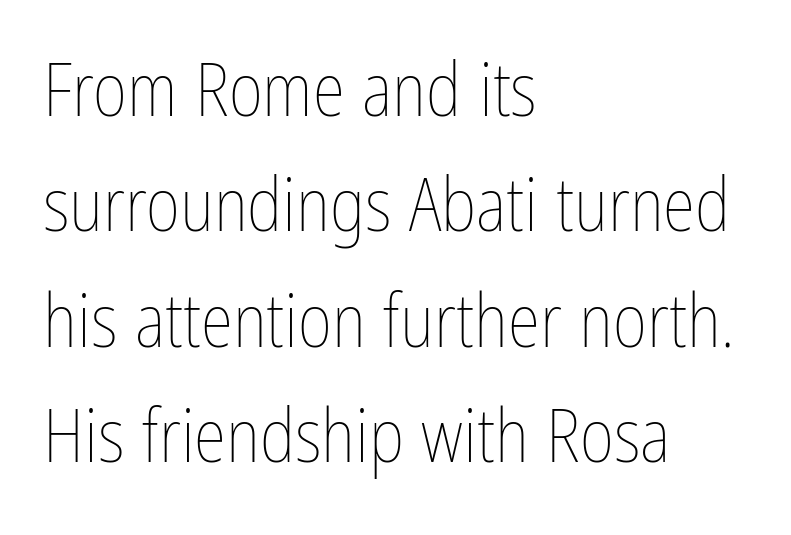
Q: Is the text bold? A: No.
Q: Is the text italic (slanted)? A: No, it is upright.
Q: Is the text underlined? A: No.
Q: How is the paragraph aligned? A: Left-aligned.
Q: Is the spacing between letters normal or unusually wide? A: Normal.
Q: Is the spacing between lines tight, normal or loose? A: Normal.
Q: Width (condensed, normal, or wide)? A: Condensed.
Q: Stroke contrast? A: Low.
Q: x-height? A: Medium.
Q: Monospaced? A: No.
